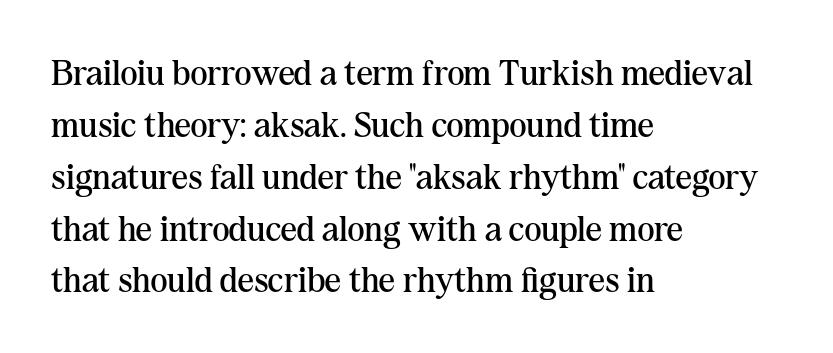
Q: Is the text bold? A: No.
Q: Is the text italic (slanted)? A: No, it is upright.
Q: Is the typeface a serif or a sans-serif typeface? A: Serif.
Q: Is the text underlined? A: No.
Q: How is the paragraph aligned? A: Left-aligned.
Q: Is the spacing between letters normal or unusually wide? A: Normal.
Q: Is the spacing between lines tight, normal or loose? A: Normal.
Q: Width (condensed, normal, or wide)? A: Normal.
Q: Stroke contrast? A: Medium.
Q: x-height? A: Medium.
Q: Monospaced? A: No.
